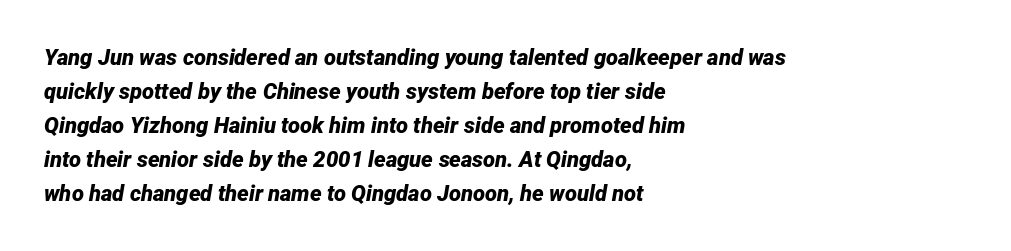
The image shows 22 px bold type, italic (leaning right); set left-aligned, normal line spacing (1.54x), normal letter spacing, not underlined.
